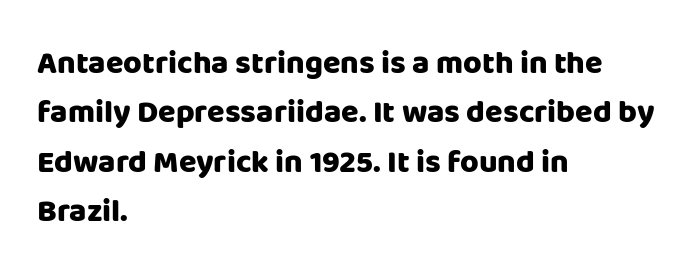
The passage shown is typed in a proportional face where columns would drift. You'd pick this weight for a headline — it's a proper bold. The letters stand straight up with perfectly vertical stems. Letter spacing: default. Honestly, the row spacing looks completely unremarkable.
